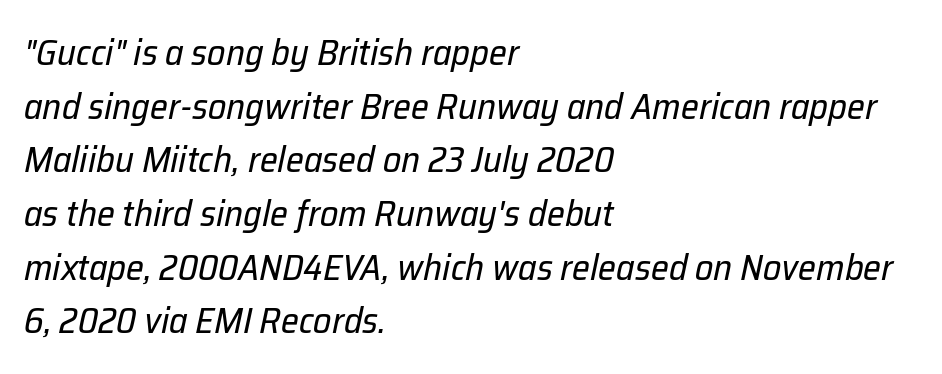
Q: Is the text bold? A: No.
Q: Is the text italic (slanted)? A: Yes, it leans right by about 12 degrees.
Q: Is the text underlined? A: No.
Q: How is the paragraph aligned? A: Left-aligned.
Q: Is the spacing between letters normal or unusually wide? A: Normal.
Q: Is the spacing between lines tight, normal or loose? A: Normal.
Q: Width (condensed, normal, or wide)? A: Normal.
Q: Stroke contrast? A: Low.
Q: x-height? A: Medium.
Q: Monospaced? A: No.
